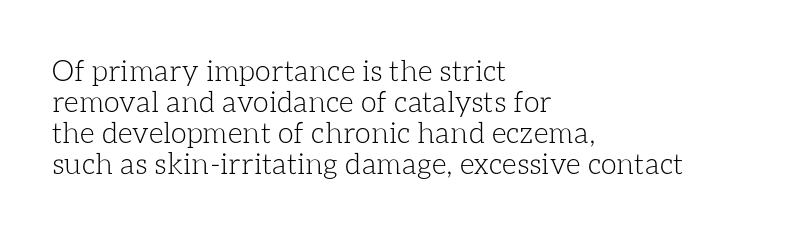
The image shows 29 px light type, upright; set left-aligned, tight line spacing (1.07x), normal letter spacing, not underlined; low stroke contrast and a medium x-height.
